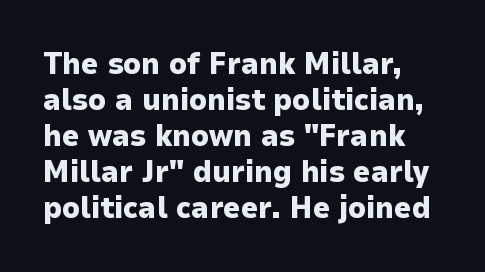
The image shows 30 px heavy sans-serif type, upright; set line spacing 1.2x, normal letter spacing, not underlined; low stroke contrast and a medium x-height.
